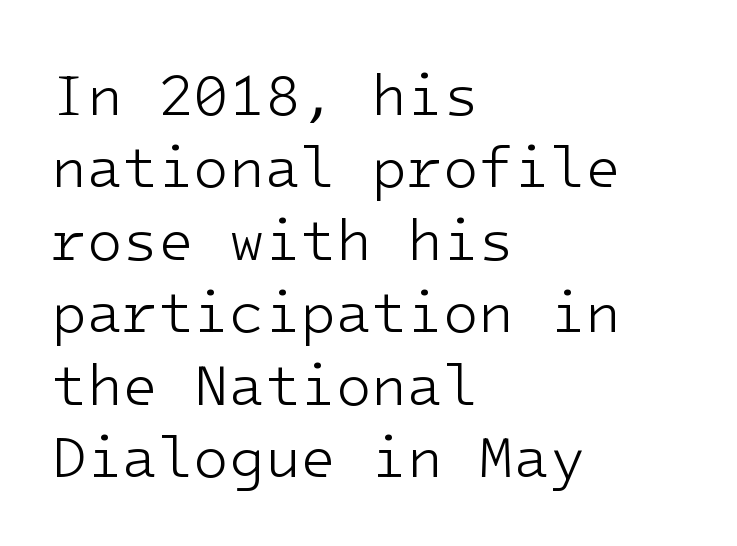
Q: Is the text bold? A: No.
Q: Is the text italic (slanted)? A: No, it is upright.
Q: Is the typeface a serif or a sans-serif typeface? A: Sans-serif.
Q: Is the text underlined? A: No.
Q: How is the paragraph aligned? A: Left-aligned.
Q: Is the spacing between letters normal or unusually wide? A: Normal.
Q: Is the spacing between lines tight, normal or loose? A: Normal.
Q: Width (condensed, normal, or wide)? A: Normal.
Q: Stroke contrast? A: Low.
Q: x-height? A: Medium.
Q: Monospaced? A: Yes.
